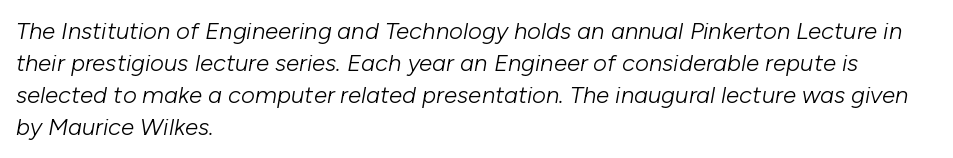
Q: Is the text bold? A: No.
Q: Is the text italic (slanted)? A: Yes, it leans right by about 10 degrees.
Q: Is the text underlined? A: No.
Q: How is the paragraph aligned? A: Left-aligned.
Q: Is the spacing between letters normal or unusually wide? A: Normal.
Q: Is the spacing between lines tight, normal or loose? A: Normal.
